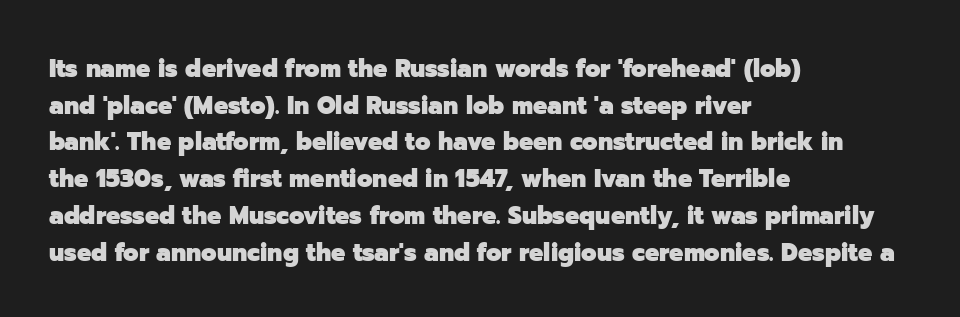
The image shows 25 px bold type, upright; set left-aligned, normal line spacing (1.47x), normal letter spacing, not underlined.
